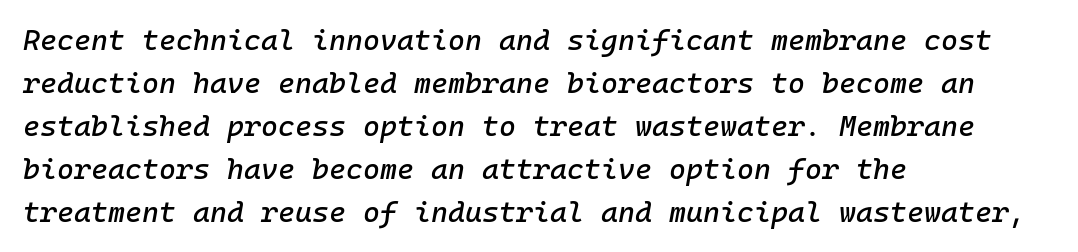
Q: Is the text italic (slanted)? A: Yes, it leans right by about 10 degrees.
Q: Is the text underlined? A: No.
Q: How is the paragraph aligned? A: Left-aligned.
Q: Is the spacing between letters normal or unusually wide? A: Normal.
Q: Is the spacing between lines tight, normal or loose? A: Normal.
Q: Width (condensed, normal, or wide)? A: Normal.
Q: Stroke contrast? A: Low.
Q: x-height? A: Medium.
Q: Monospaced? A: Yes.
